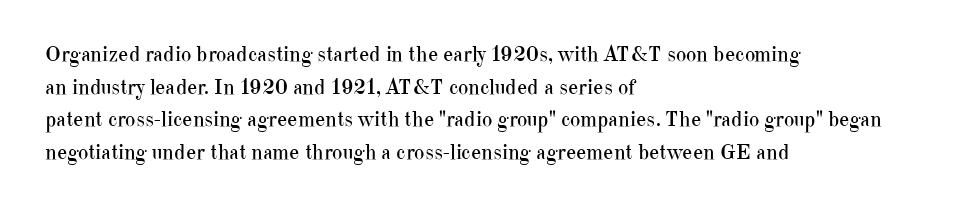
Rows of type keep a routine distance in the vertical direction. The space beneath each line is pristine and unruled. Which margin do the lines hug? The left one — the right edge is uneven. The letterforms sit shoulder to shoulder at normal distance.
